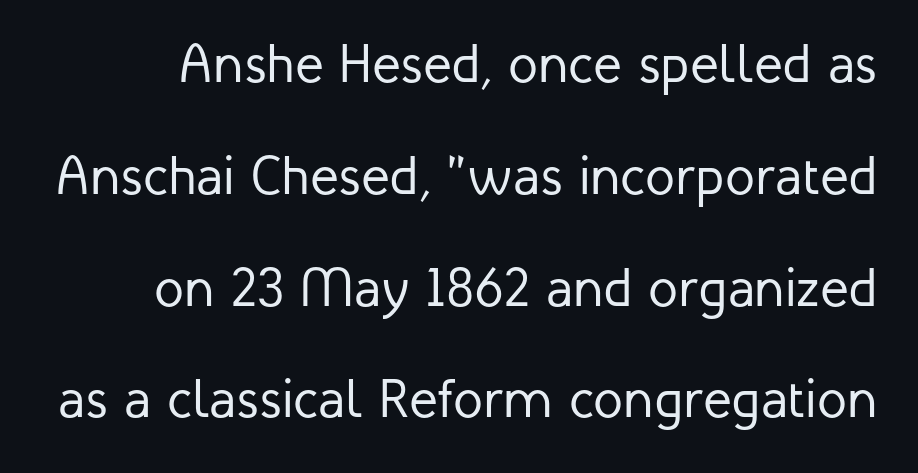
{"serif": "no", "italic": "no", "bold": "no", "weight": "regular", "width": "normal", "stroke_contrast": "low", "x_height": "medium", "monospaced": "no", "underline": "no", "line_spacing": "loose", "line_spacing_ratio": 2.07, "letter_spacing": "normal", "letter_spacing_em": 0.0, "glyph_px": 54}
